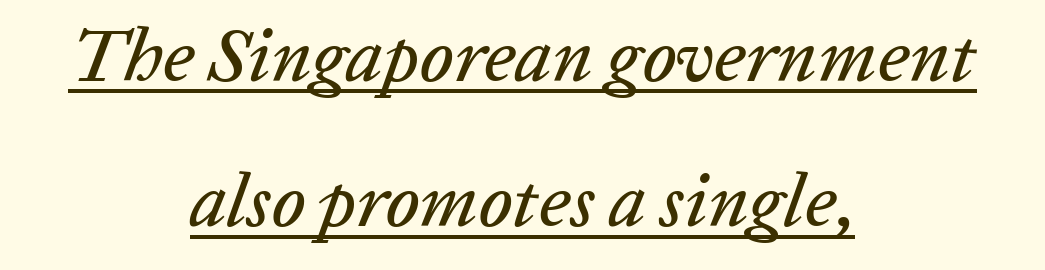
The image shows 75 px text type, italic (leaning right); set centered, loose line spacing (1.94x), normal letter spacing, underlined; low stroke contrast and a medium x-height.
